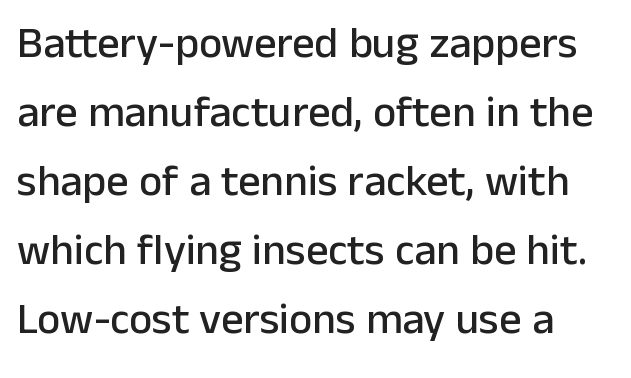
{"serif": "no", "italic": "no", "width": "normal", "stroke_contrast": "low", "x_height": "medium", "monospaced": "no", "underline": "no", "align": "left", "line_spacing": "normal", "line_spacing_ratio": 1.57, "letter_spacing": "normal", "letter_spacing_em": 0.0, "glyph_px": 44}
